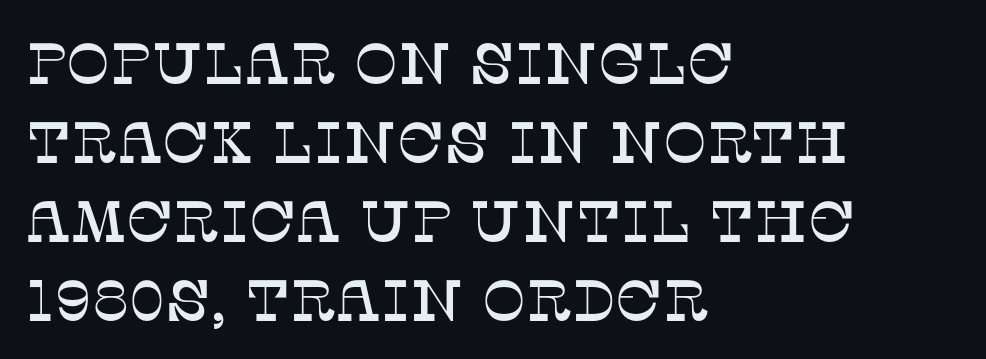
The image shows 58 px serif type, upright; set left-aligned, normal line spacing (1.36x), normal letter spacing, not underlined; low stroke contrast and a large x-height.
